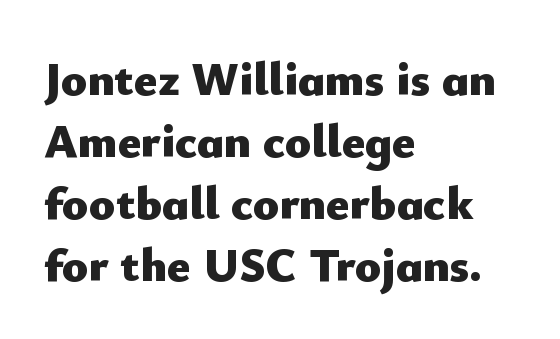
Unmarked baselines from the first word to the last. Upright lettering throughout. Typographic density is high because the face is bold. The gaps between neighbouring characters are ordinary and unremarkable. If you drew a ruler down the left edge, every line would touch it.
